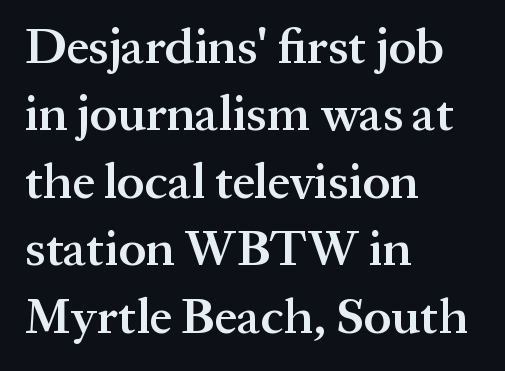
Upright lettering throughout. Teacher's note: observe the even left margin — that is flush-left alignment. You could not count columns in this text — the font is proportionally spaced. The rendering uses a moderate line-height, typical for paragraphs. Typographic density is moderately raised because the face is semibold. Honestly, there is no underline to notice here at all.
